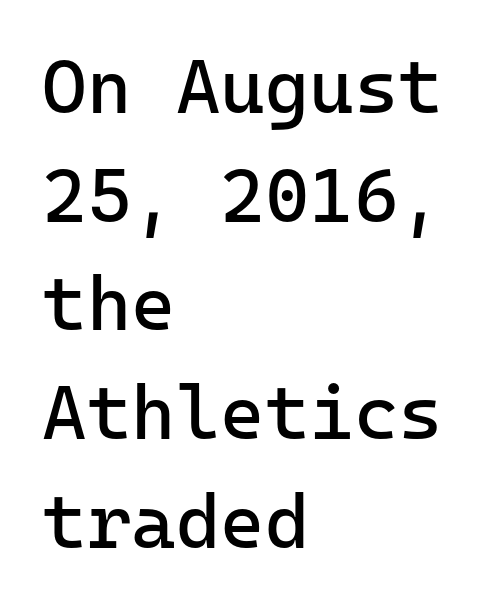
The image shows 76 px regular-weight sans-serif type, upright, monospaced; set left-aligned, normal line spacing (1.43x), normal letter spacing, not underlined; low stroke contrast and a medium x-height.
